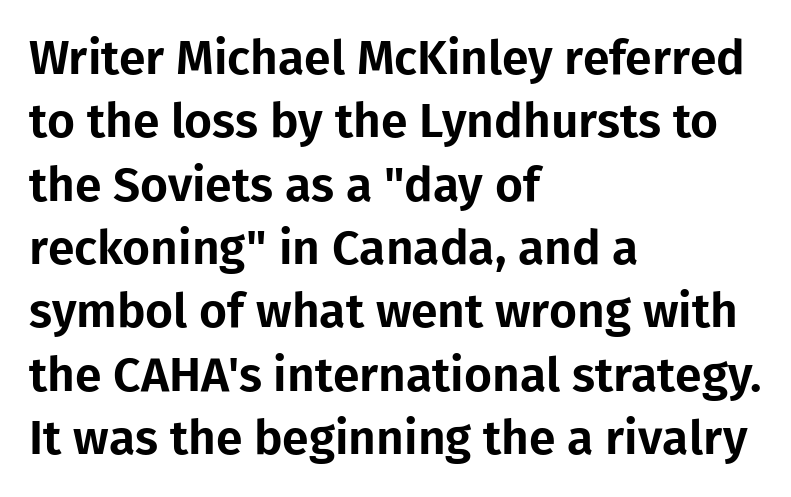
The image shows 48 px sans-serif type, upright; set left-aligned, normal line spacing (1.32x), normal letter spacing, not underlined; low stroke contrast and a medium x-height.
